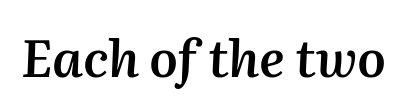
{"italic": "yes", "lean": "right", "slant_degrees": 2, "bold": "semi", "weight": "semibold", "width": "normal", "stroke_contrast": "medium", "x_height": "medium", "monospaced": "no", "underline": "no", "letter_spacing": "normal", "letter_spacing_em": 0.0, "glyph_px": 51}
